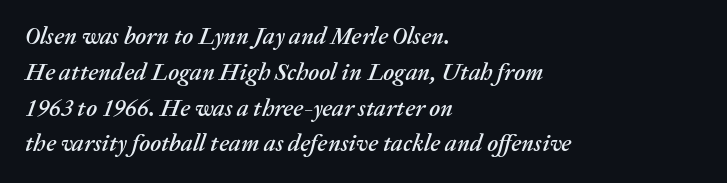
Q: Is the text italic (slanted)? A: Yes, it leans right by about 20 degrees.
Q: Is the text underlined? A: No.
Q: How is the paragraph aligned? A: Left-aligned.
Q: Is the spacing between letters normal or unusually wide? A: Normal.
Q: Is the spacing between lines tight, normal or loose? A: Normal.
